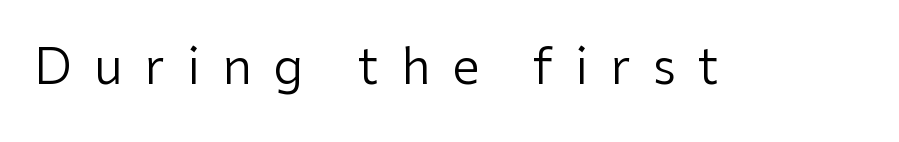
Q: Is the text bold? A: No.
Q: Is the text italic (slanted)? A: No, it is upright.
Q: Is the typeface a serif or a sans-serif typeface? A: Sans-serif.
Q: Is the text underlined? A: No.
Q: Is the spacing between letters normal or unusually wide? A: Unusually wide.
Q: Width (condensed, normal, or wide)? A: Normal.
Q: Stroke contrast? A: Low.
Q: x-height? A: Medium.
Q: Monospaced? A: No.
